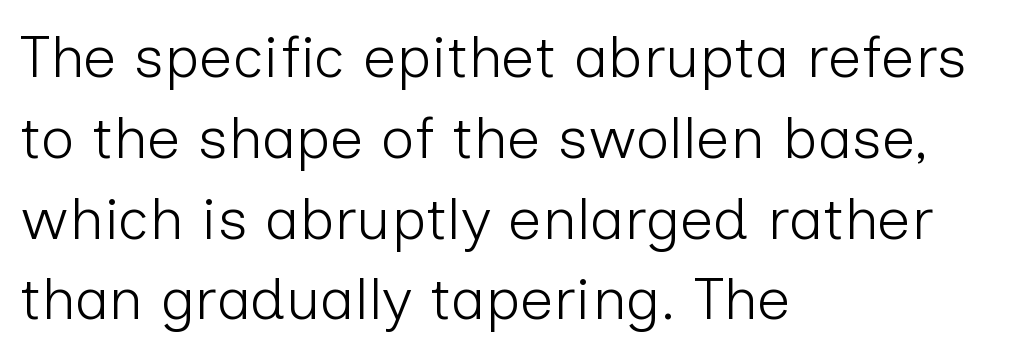
Q: Is the text bold? A: No.
Q: Is the text italic (slanted)? A: No, it is upright.
Q: Is the typeface a serif or a sans-serif typeface? A: Sans-serif.
Q: Is the text underlined? A: No.
Q: How is the paragraph aligned? A: Left-aligned.
Q: Is the spacing between letters normal or unusually wide? A: Normal.
Q: Is the spacing between lines tight, normal or loose? A: Normal.
Q: Width (condensed, normal, or wide)? A: Normal.
Q: Stroke contrast? A: Low.
Q: x-height? A: Medium.
Q: Monospaced? A: No.
